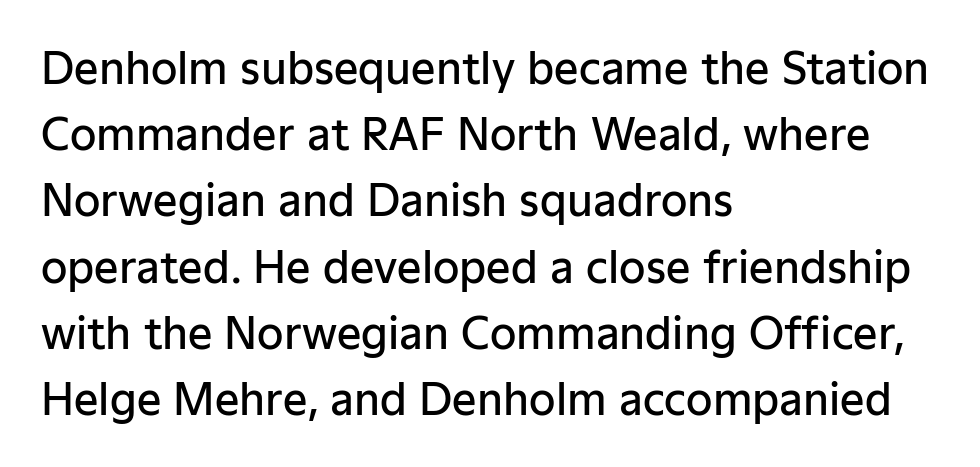
The letters sit at their default tracking, neither squeezed nor spread. Character widths vary here, with narrow letters taking less room than wide ones. This is moderately heavy type, rendered in semibold. Short and long lines alike share a common starting point at left. Lines of text with bare space underneath.
